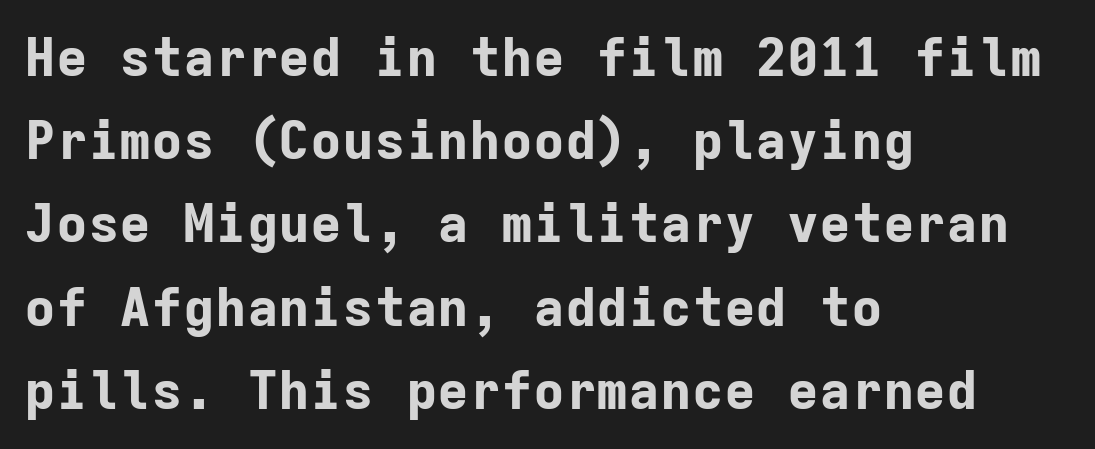
{"serif": "no", "italic": "no", "bold": "yes", "weight": "bold", "width": "normal", "stroke_contrast": "low", "x_height": "medium", "monospaced": "yes", "underline": "no", "align": "left", "line_spacing": "normal", "line_spacing_ratio": 1.57, "letter_spacing": "normal", "letter_spacing_em": 0.0, "glyph_px": 53}
